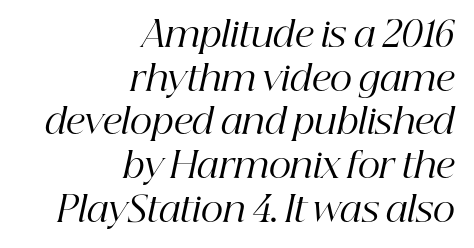
Emphasis-style slanted type is in use. Serifs: yes, visible at the terminals of the letterforms. The rendering uses natural spacing where letterforms have individual widths. Decoration check: the copy has no underline.
